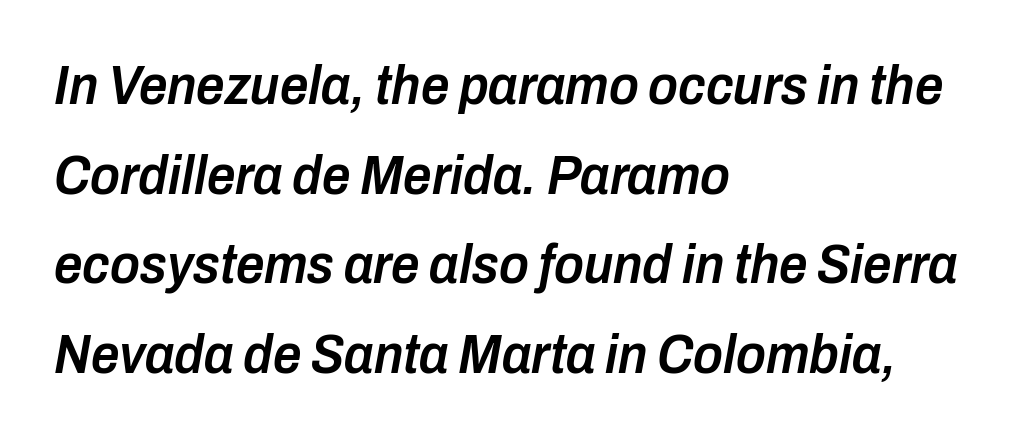
{"italic": "yes", "lean": "right", "slant_degrees": 10, "bold": "semi", "weight": "semibold", "width": "condensed", "stroke_contrast": "low", "x_height": "medium", "monospaced": "no", "underline": "no", "align": "left", "line_spacing": "normal", "line_spacing_ratio": 1.6, "letter_spacing": "normal", "letter_spacing_em": 0.0, "glyph_px": 56}
